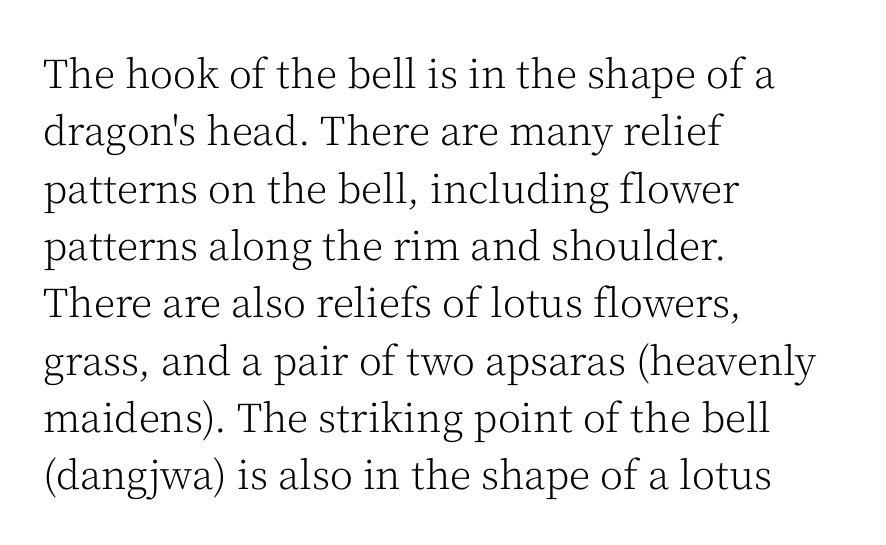
Q: Is the text bold? A: No.
Q: Is the text italic (slanted)? A: No, it is upright.
Q: Is the typeface a serif or a sans-serif typeface? A: Serif.
Q: Is the text underlined? A: No.
Q: How is the paragraph aligned? A: Left-aligned.
Q: Is the spacing between letters normal or unusually wide? A: Normal.
Q: Is the spacing between lines tight, normal or loose? A: Normal.
Q: Width (condensed, normal, or wide)? A: Normal.
Q: Stroke contrast? A: Medium.
Q: x-height? A: Medium.
Q: Monospaced? A: No.
